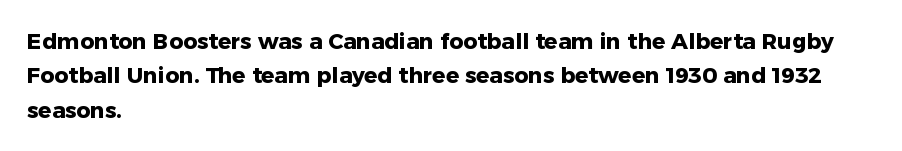
The image shows 22 px bold type, upright; set left-aligned, normal line spacing (1.56x), normal letter spacing, not underlined.
